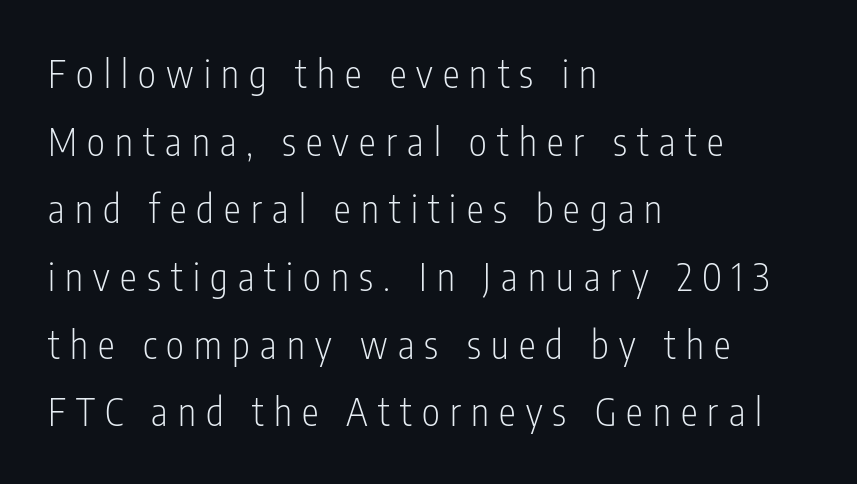
The image shows 38 px light, condensed sans-serif type, upright; set left-aligned, line spacing 1.78x, unusually wide letter spacing (+0.27 em), not underlined; low stroke contrast and a medium x-height.
